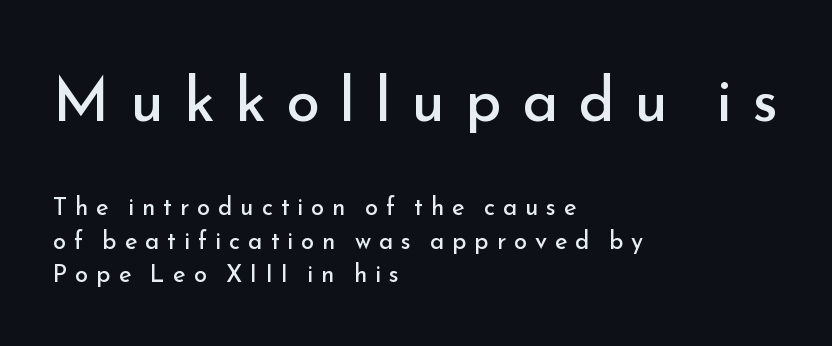
The image shows 61 px regular-weight sans-serif type, upright; set left-aligned, normal line spacing (1.41x), unusually wide letter spacing (+0.33 em), not underlined; the first (top) block is 2.54x larger; low stroke contrast and a small x-height.
